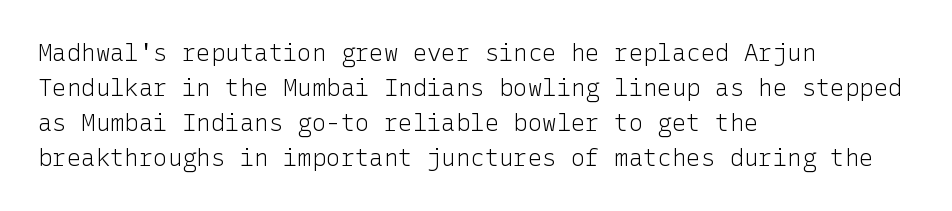
The image shows 24 px text type, upright; set left-aligned, normal line spacing (1.46x), normal letter spacing, not underlined.
